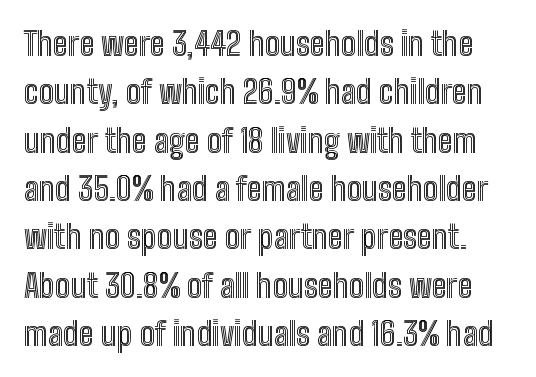
Q: Is the text italic (slanted)? A: No, it is upright.
Q: Is the text underlined? A: No.
Q: Is the spacing between letters normal or unusually wide? A: Normal.
Q: Is the spacing between lines tight, normal or loose? A: Normal.
Q: Width (condensed, normal, or wide)? A: Condensed.
Q: x-height? A: Medium.
Q: Monospaced? A: No.
